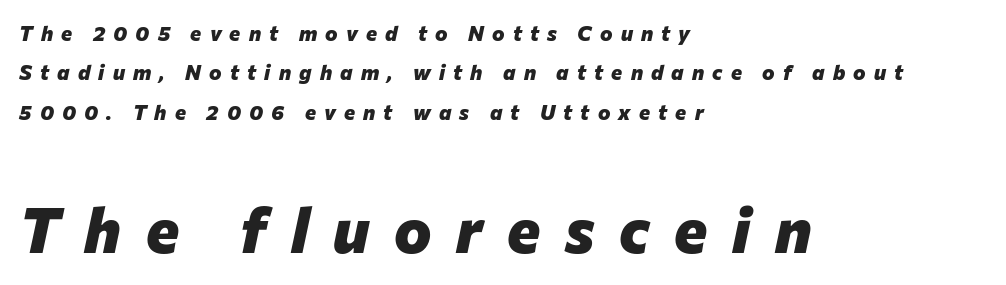
The image shows 63 px heavy type, italic (leaning right); set left-aligned, line spacing 1.88x, unusually wide letter spacing (+0.39 em), not underlined; the second (bottom) block is 3.0x larger; low stroke contrast and a medium x-height.
